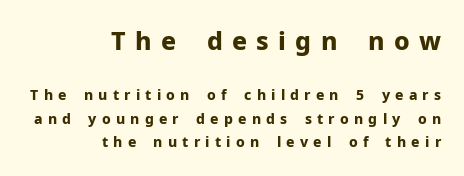
Casual observation: everything's shoved over to the right. Large over small — that's the arrangement of the two blocks here. This is heavy type, rendered in bold. Letter spacing: wide.
